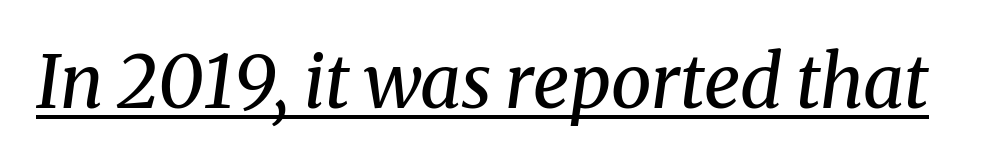
Q: Is the text bold? A: No.
Q: Is the text italic (slanted)? A: Yes, it leans right by about 8 degrees.
Q: Is the typeface a serif or a sans-serif typeface? A: Serif.
Q: Is the text underlined? A: Yes.
Q: Is the spacing between letters normal or unusually wide? A: Normal.
Q: Width (condensed, normal, or wide)? A: Normal.
Q: Stroke contrast? A: Medium.
Q: x-height? A: Medium.
Q: Monospaced? A: No.
